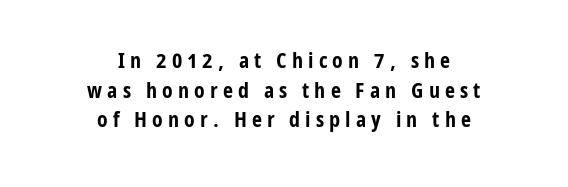
Decoration check: the copy has no underline. Compared with typical body copy, the letter spacing here is much looser. Each new line begins a customary step beneath the previous one. Is the block centered? Yes — each line is placed symmetrically about the middle. Students, this is bold: see how much ink each stroke carries. Italic: no, the glyphs are upright roman.
